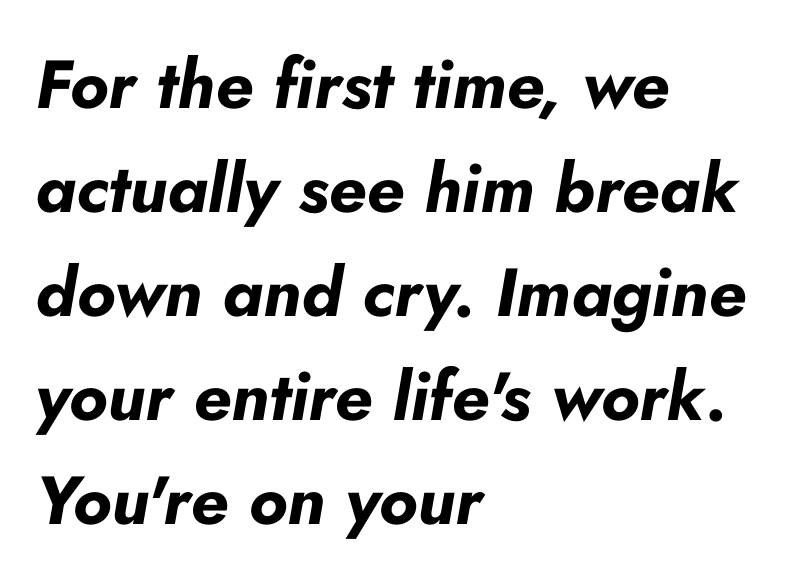
{"italic": "yes", "lean": "right", "slant_degrees": 10, "bold": "yes", "weight": "bold", "width": "normal", "stroke_contrast": "low", "x_height": "small", "monospaced": "no", "underline": "no", "align": "left", "line_spacing": "normal", "line_spacing_ratio": 1.53, "letter_spacing": "normal", "letter_spacing_em": 0.0, "glyph_px": 68}
